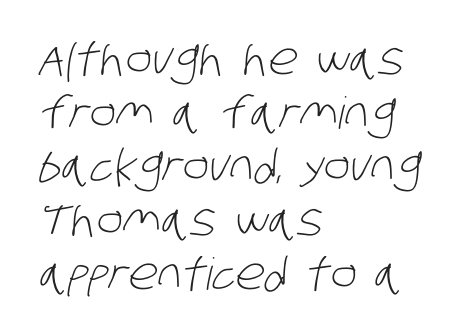
{"serif": "no", "bold": "no", "weight": "light", "width": "condensed", "stroke_contrast": "low", "x_height": "large", "monospaced": "no", "underline": "no", "align": "left", "line_spacing_ratio": 1.22, "letter_spacing": "normal", "letter_spacing_em": 0.0, "glyph_px": 44}
